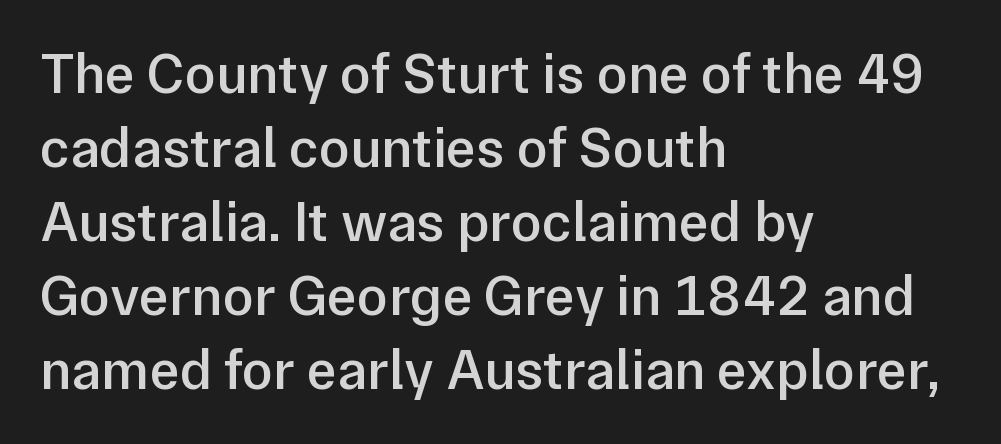
The letters are semibold — heavier than regular but short of a full bold. The space between consecutive lines is moderate. A typesetter would call this zero additional tracking. Note the varied advance widths — an 'i' is clearly narrower than an 'm'. The letters carry no serifs — their stems end cleanly without finishing strokes. Descenders are the only things crossing below the line.
